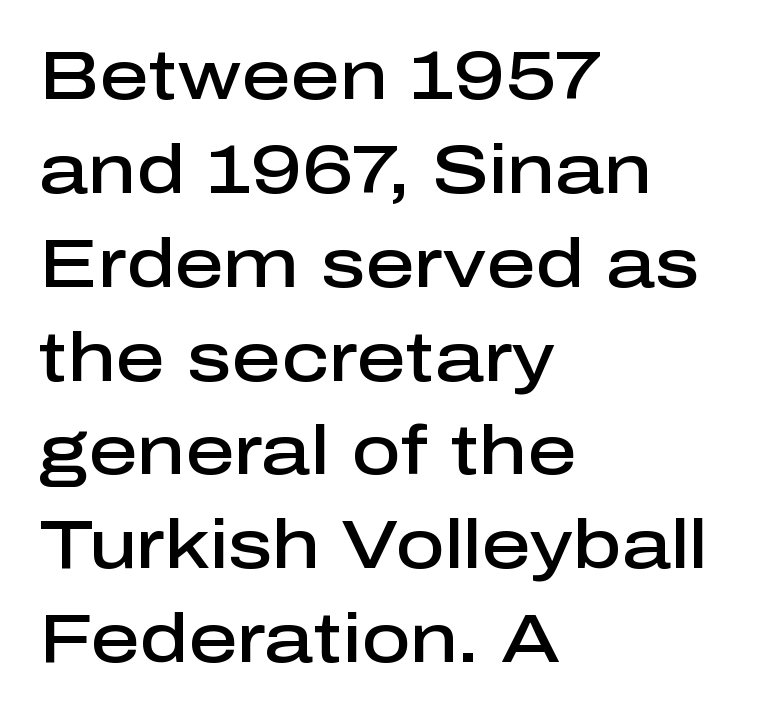
In CSS terms this would be text-align: left. A sans-serif font was chosen for this passage. Decoration check: the copy has no underline. Each new line begins a customary step beneath the previous one.
